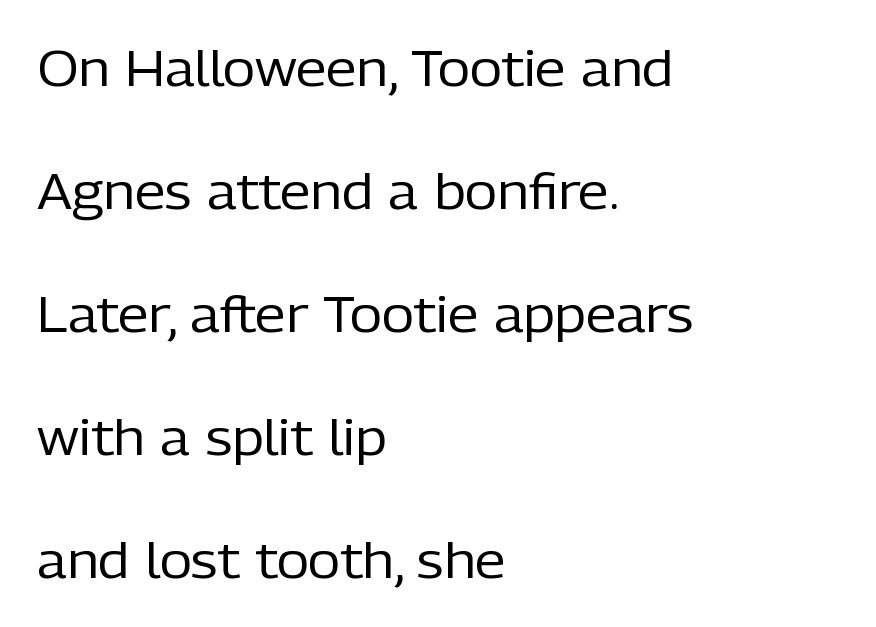
{"serif": "no", "italic": "no", "bold": "no", "weight": "regular", "width": "normal", "stroke_contrast": "low", "x_height": "medium", "monospaced": "no", "underline": "no", "align": "left", "line_spacing": "loose", "line_spacing_ratio": 2.46, "letter_spacing": "normal", "letter_spacing_em": 0.0, "glyph_px": 50}
